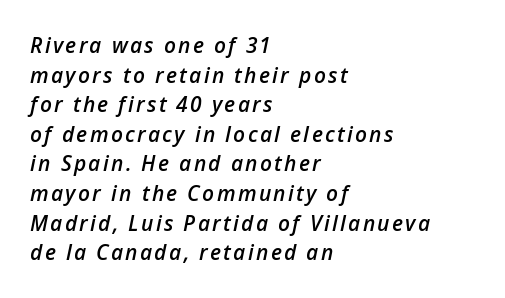
Q: Is the text bold? A: Semi-bold.
Q: Is the text italic (slanted)? A: Yes, it leans right by about 12 degrees.
Q: Is the text underlined? A: No.
Q: How is the paragraph aligned? A: Left-aligned.
Q: Is the spacing between lines tight, normal or loose? A: Normal.
